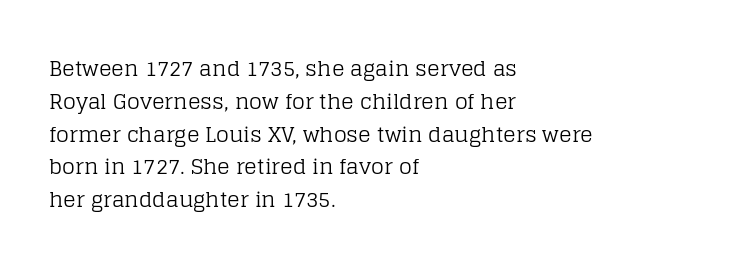
{"italic": "no", "bold": "no", "underline": "no", "align": "left", "line_spacing": "normal", "line_spacing_ratio": 1.56, "letter_spacing": "normal", "letter_spacing_em": 0.0, "glyph_px": 21}
